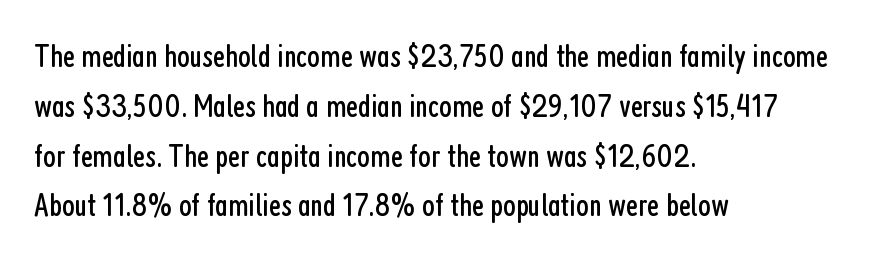
The image shows 33 px regular-weight, condensed sans-serif type, upright; set left-aligned, normal line spacing (1.51x), normal letter spacing, not underlined; low stroke contrast and a medium x-height.
